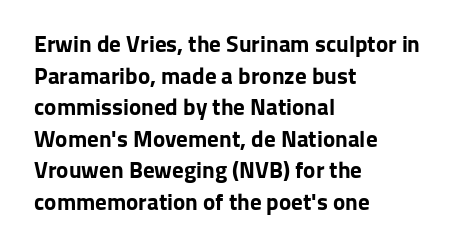
One glance says typical: line gaps are just what's usual. The letters stand upright; this is a roman face. These lines stack with their left ends in a neat column. Bold? Absolutely — the strokes are thick and heavy.
